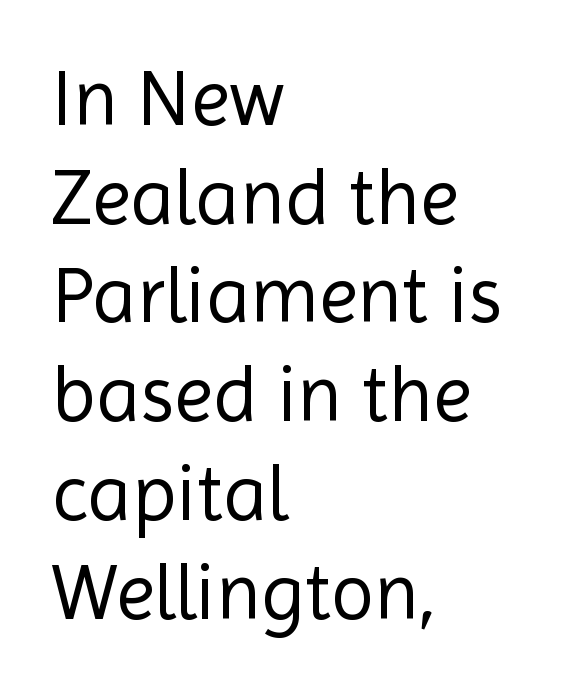
The image shows 79 px regular-weight sans-serif type, upright; set left-aligned, normal line spacing (1.25x), normal letter spacing, not underlined; a medium x-height.
